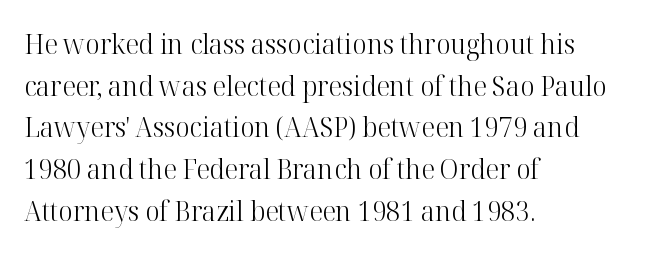
Q: Is the text bold? A: No.
Q: Is the text italic (slanted)? A: No, it is upright.
Q: Is the typeface a serif or a sans-serif typeface? A: Serif.
Q: Is the text underlined? A: No.
Q: How is the paragraph aligned? A: Left-aligned.
Q: Is the spacing between letters normal or unusually wide? A: Normal.
Q: Is the spacing between lines tight, normal or loose? A: Normal.
Q: Width (condensed, normal, or wide)? A: Normal.
Q: Stroke contrast? A: High.
Q: x-height? A: Medium.
Q: Monospaced? A: No.
